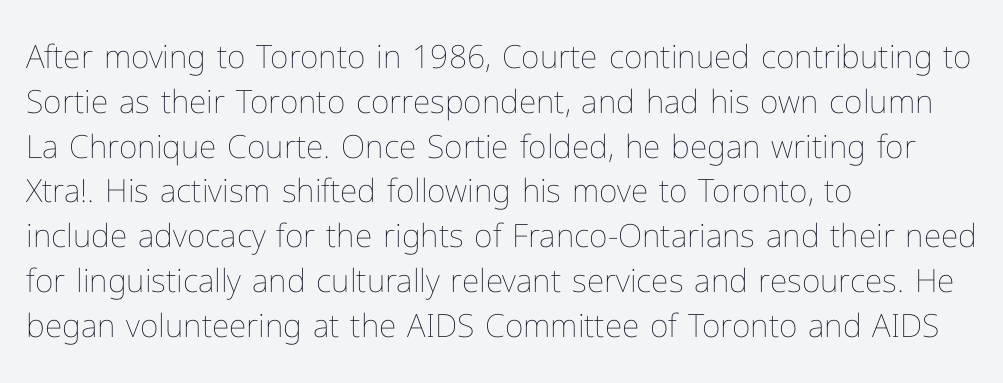
{"italic": "no", "bold": "no", "weight": "thin", "width": "normal", "stroke_contrast": "low", "x_height": "medium", "monospaced": "no", "underline": "no", "align": "left", "line_spacing": "normal", "line_spacing_ratio": 1.4, "letter_spacing": "normal", "letter_spacing_em": 0.0, "glyph_px": 32}
